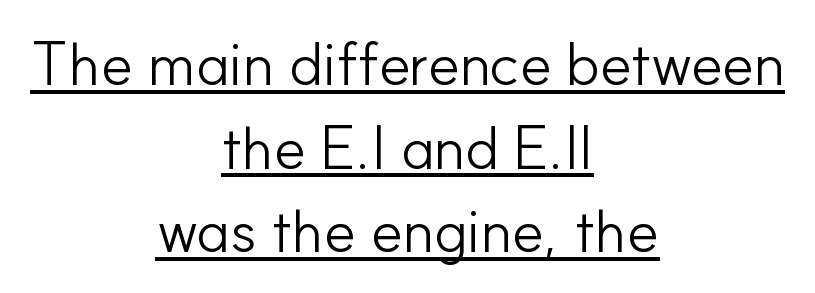
{"serif": "no", "italic": "no", "bold": "no", "weight": "light", "width": "normal", "stroke_contrast": "low", "x_height": "small", "monospaced": "no", "underline": "yes", "align": "center", "line_spacing": "normal", "line_spacing_ratio": 1.37, "letter_spacing": "normal", "letter_spacing_em": 0.0, "glyph_px": 61}
